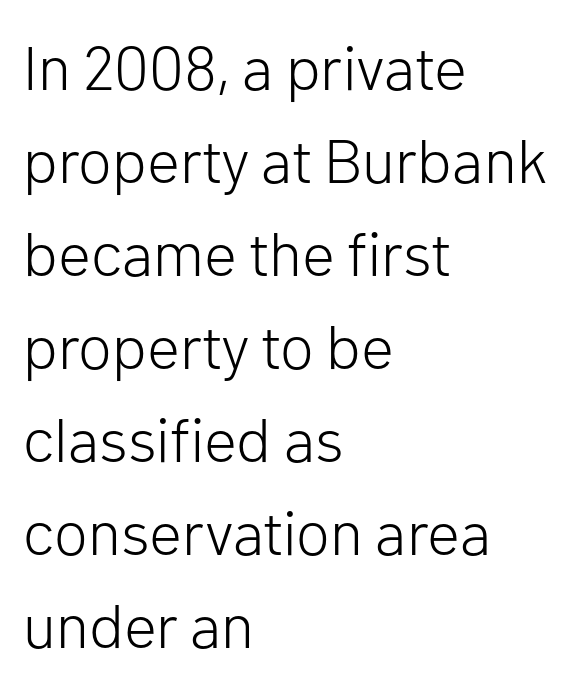
The image shows 62 px light sans-serif type, upright; set left-aligned, normal line spacing (1.5x), normal letter spacing, not underlined; low stroke contrast and a medium x-height.
